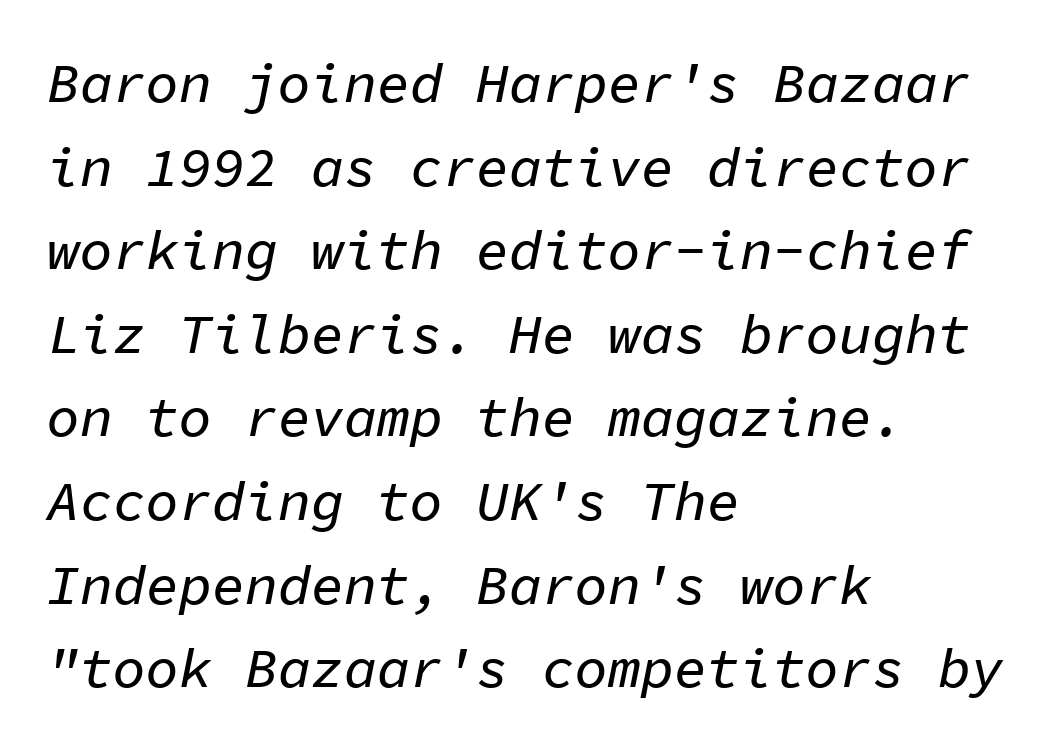
Between one letter and the next there's only the usual sliver of space. The rendering uses a moderate line-height, typical for paragraphs. The face used here has a pronounced slope to its letters. Check under the words: just untouched page. Note the uniform advance width — an 'i' takes as much space as an 'm'. This sample is left-justified, so line endings fall wherever the words run out.
